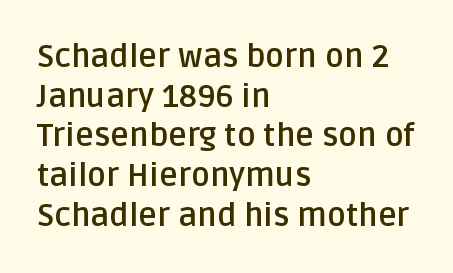
{"serif": "no", "italic": "no", "bold": "yes", "weight": "semibold", "width": "normal", "stroke_contrast": "low", "x_height": "large", "monospaced": "no", "underline": "no", "align": "left", "line_spacing_ratio": 1.24, "letter_spacing": "normal", "letter_spacing_em": 0.0, "glyph_px": 32}
